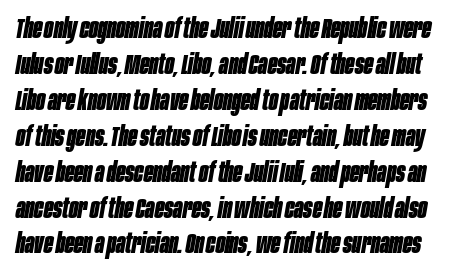
Q: Is the text bold? A: Yes.
Q: Is the text italic (slanted)? A: Yes, it leans right by about 10 degrees.
Q: Is the text underlined? A: No.
Q: Is the spacing between letters normal or unusually wide? A: Normal.
Q: Is the spacing between lines tight, normal or loose? A: Normal.
